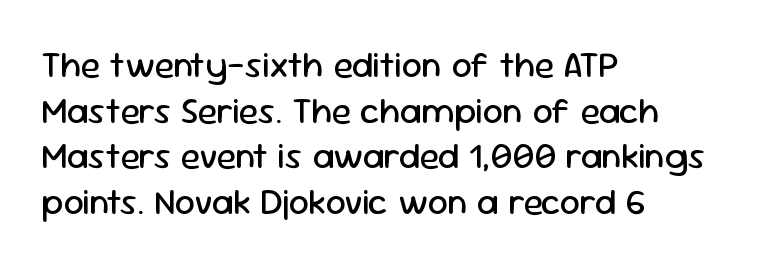
{"serif": "no", "italic": "no", "bold": "no", "weight": "regular", "width": "normal", "stroke_contrast": "low", "x_height": "medium", "monospaced": "no", "underline": "no", "align": "left", "line_spacing": "normal", "line_spacing_ratio": 1.27, "letter_spacing": "normal", "letter_spacing_em": 0.0, "glyph_px": 36}
